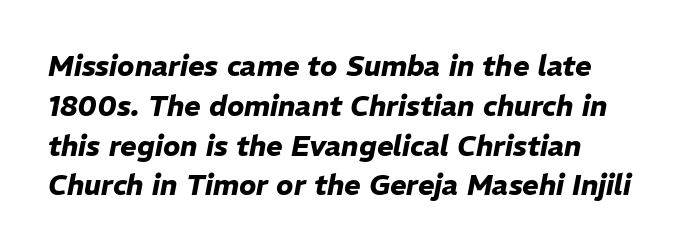
{"italic": "yes", "lean": "right", "slant_degrees": 11, "bold": "yes", "weight": "heavy", "width": "normal", "stroke_contrast": "low", "x_height": "medium", "monospaced": "no", "underline": "no", "align": "left", "line_spacing": "normal", "line_spacing_ratio": 1.42, "letter_spacing": "normal", "letter_spacing_em": 0.0, "glyph_px": 28}
